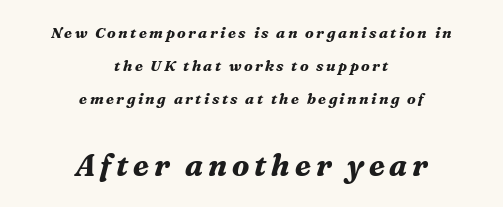
The image shows 30 px bold serif type, italic (leaning right); set centered, loose line spacing (2.19x), not underlined; the second (bottom) block is 2.0x larger; medium stroke contrast and a medium x-height.
